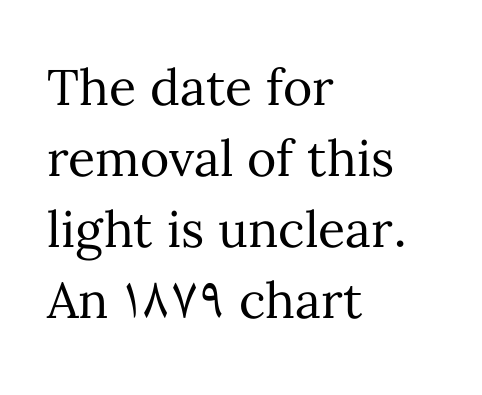
Q: Is the text bold? A: No.
Q: Is the text italic (slanted)? A: No, it is upright.
Q: Is the text underlined? A: No.
Q: How is the paragraph aligned? A: Left-aligned.
Q: Is the spacing between letters normal or unusually wide? A: Normal.
Q: Is the spacing between lines tight, normal or loose? A: Normal.
Q: Width (condensed, normal, or wide)? A: Normal.
Q: Stroke contrast? A: Medium.
Q: x-height? A: Medium.
Q: Monospaced? A: No.
